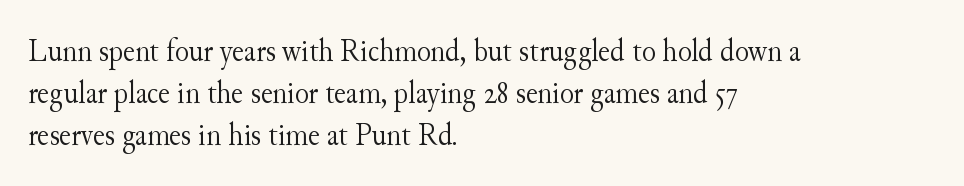
No chunkiness to these letters — they're not bold. The axis of the letterforms is exactly vertical. These lines keep a tight, regular rhythm from letter to letter. Clear beneath every line of the passage. Classification — serif. Normally led — the rows are evenly, conventionally spaced.
